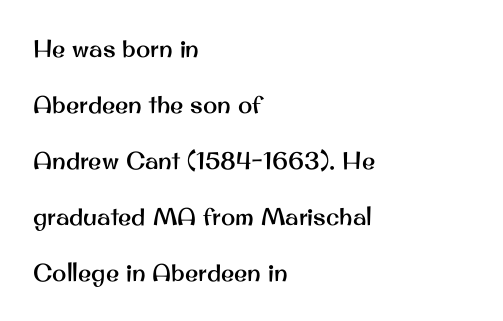
{"italic": "no", "underline": "no", "align": "left", "line_spacing": "loose", "line_spacing_ratio": 2.33, "letter_spacing": "normal", "letter_spacing_em": 0.0, "glyph_px": 24}
